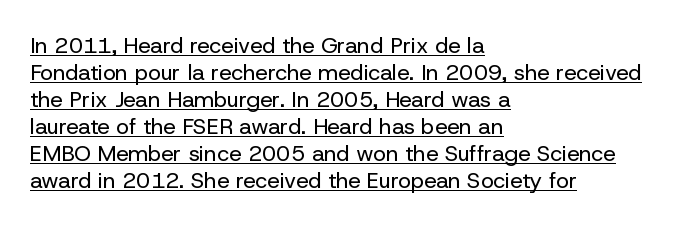
{"italic": "no", "bold": "no", "underline": "yes", "align": "left", "line_spacing_ratio": 1.23, "letter_spacing": "normal", "letter_spacing_em": 0.0, "glyph_px": 22}
